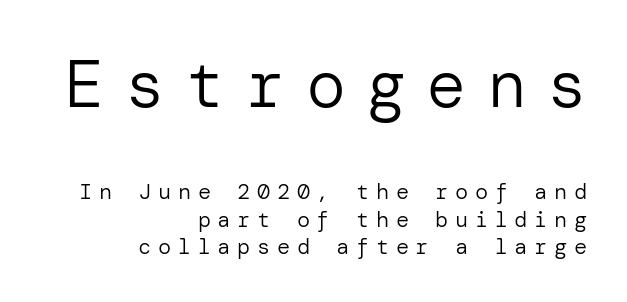
{"serif": "no", "italic": "no", "bold": "no", "weight": "regular", "width": "normal", "stroke_contrast": "low", "x_height": "medium", "underline": "no", "align": "right", "line_spacing": "normal", "line_spacing_ratio": 1.25, "letter_spacing": "wide", "letter_spacing_em": 0.3, "larger_block": "first", "size_ratio": 3.05, "glyph_px": 67}
